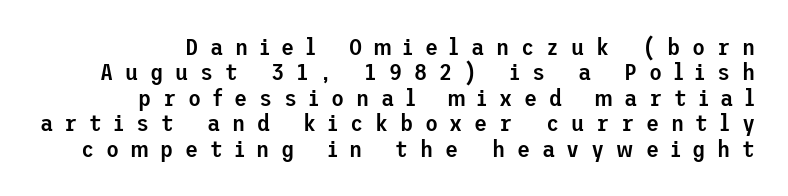
Q: Is the text bold? A: Semi-bold.
Q: Is the text italic (slanted)? A: No, it is upright.
Q: Is the text underlined? A: No.
Q: Is the spacing between letters normal or unusually wide? A: Unusually wide.
Q: Is the spacing between lines tight, normal or loose? A: Tight.
